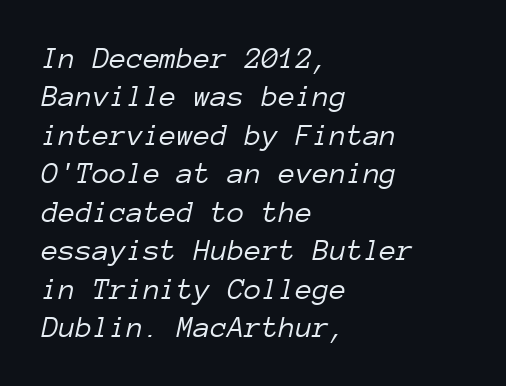
Q: Is the text bold? A: No.
Q: Is the text italic (slanted)? A: Yes, it leans right by about 12 degrees.
Q: Is the text underlined? A: No.
Q: How is the paragraph aligned? A: Left-aligned.
Q: Is the spacing between letters normal or unusually wide? A: Normal.
Q: Width (condensed, normal, or wide)? A: Normal.
Q: Stroke contrast? A: Low.
Q: x-height? A: Medium.
Q: Monospaced? A: Yes.
